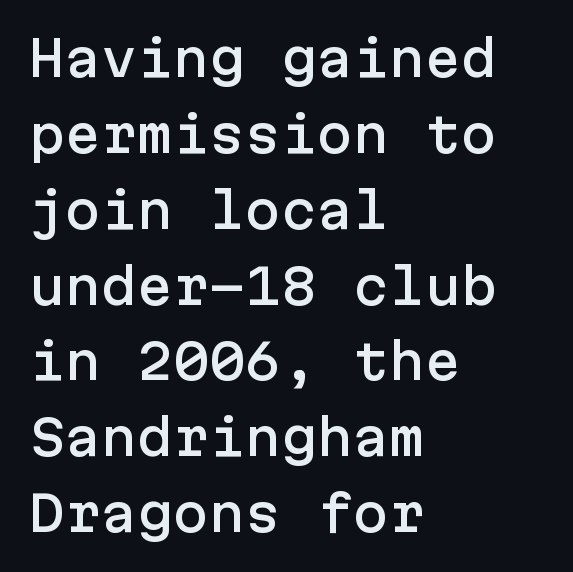
Q: Is the text italic (slanted)? A: No, it is upright.
Q: Is the typeface a serif or a sans-serif typeface? A: Sans-serif.
Q: Is the text underlined? A: No.
Q: How is the paragraph aligned? A: Left-aligned.
Q: Is the spacing between letters normal or unusually wide? A: Normal.
Q: Is the spacing between lines tight, normal or loose? A: Normal.
Q: Width (condensed, normal, or wide)? A: Normal.
Q: Stroke contrast? A: Low.
Q: x-height? A: Medium.
